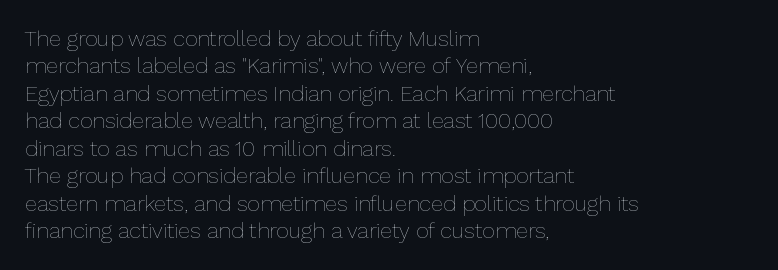
Counters stay open thanks to moderate or lighter strokes. All the whitespace from short lines collects on the right. Normally led — the rows are evenly, conventionally spaced. The glyphs are unaccompanied by any horizontal stroke below them.
